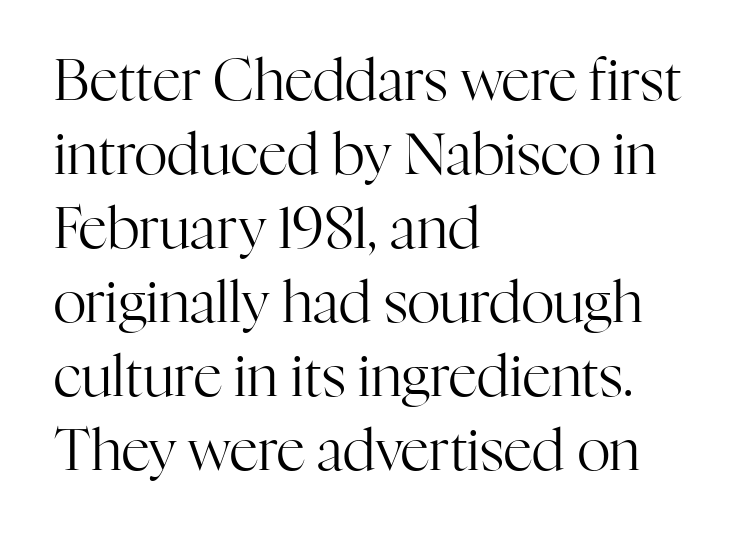
Q: Is the text bold? A: No.
Q: Is the text italic (slanted)? A: No, it is upright.
Q: Is the typeface a serif or a sans-serif typeface? A: Serif.
Q: Is the text underlined? A: No.
Q: How is the paragraph aligned? A: Left-aligned.
Q: Is the spacing between letters normal or unusually wide? A: Normal.
Q: Is the spacing between lines tight, normal or loose? A: Normal.
Q: Width (condensed, normal, or wide)? A: Normal.
Q: Stroke contrast? A: High.
Q: x-height? A: Medium.
Q: Monospaced? A: No.
